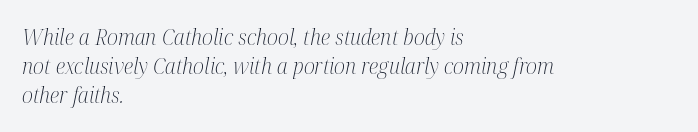
Q: Is the text bold? A: No.
Q: Is the text italic (slanted)? A: Yes, it leans right by about 12 degrees.
Q: Is the text underlined? A: No.
Q: How is the paragraph aligned? A: Left-aligned.
Q: Is the spacing between letters normal or unusually wide? A: Normal.
Q: Is the spacing between lines tight, normal or loose? A: Normal.
